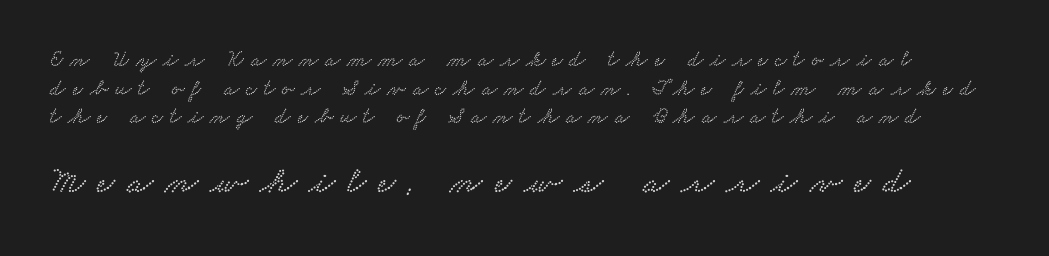
The image shows 38 px wide serif type; set normal line spacing (1.3x), unusually wide letter spacing (+0.32 em), not underlined; the second (bottom) block is 1.73x larger; low stroke contrast and a small x-height.
